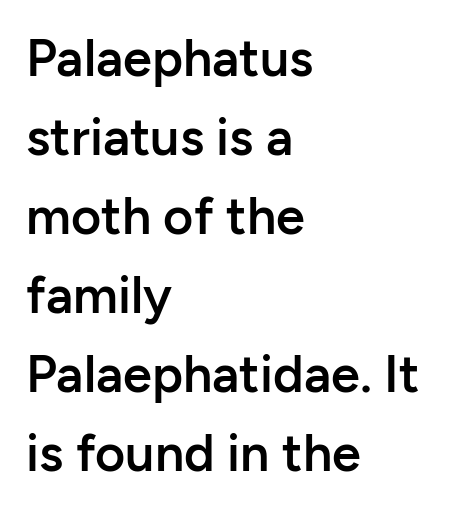
It's the straight-up-and-down kind of type. Type style note: lacks serifs. The text block is weighted toward the left margin, trailing off unevenly rightward. Has an underline been added? It has not. Is this a fixed-width face? No — the glyphs have proportional, varying widths. This rendering leaves character spacing at its baseline value.
